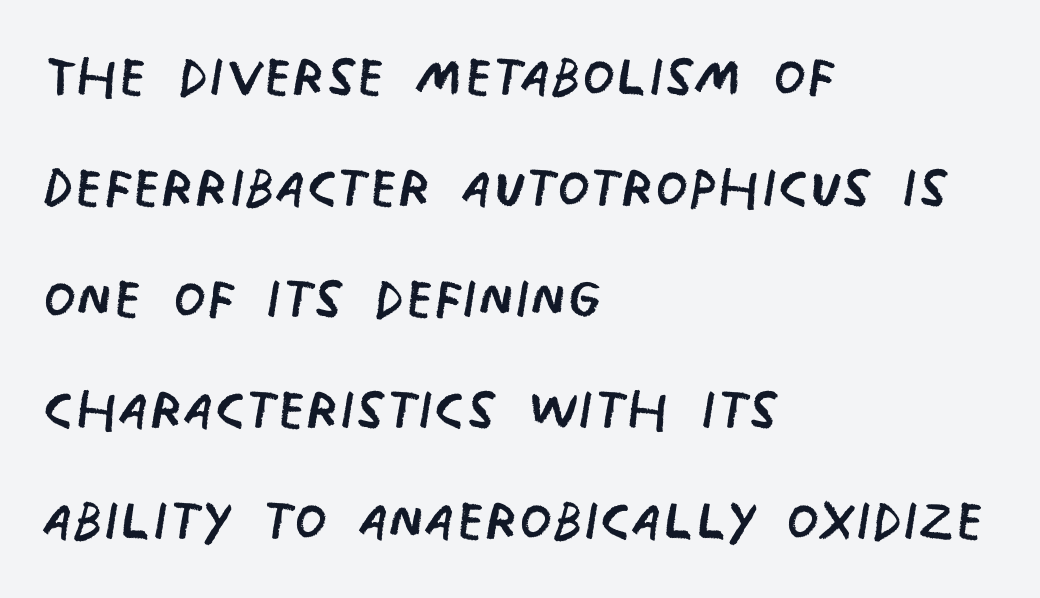
The image shows 75 px regular-weight, condensed sans-serif type; set left-aligned, normal line spacing (1.48x), normal letter spacing, not underlined; low stroke contrast and a large x-height.
